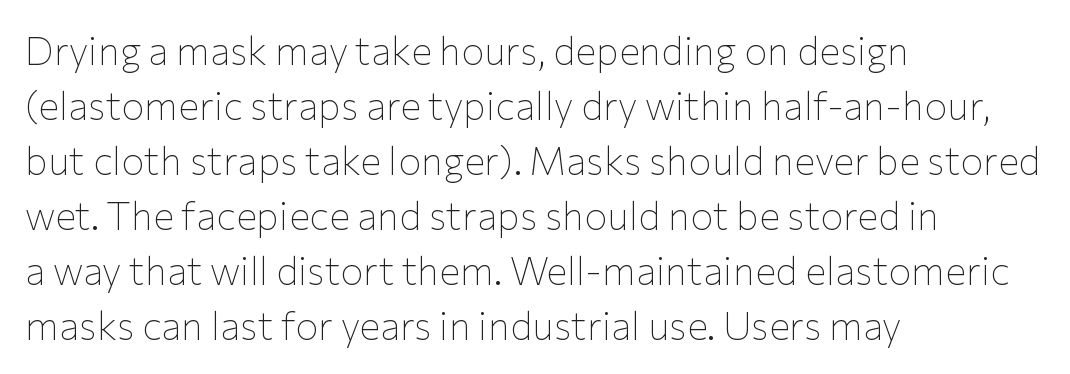
Q: Is the text bold? A: No.
Q: Is the text italic (slanted)? A: No, it is upright.
Q: Is the typeface a serif or a sans-serif typeface? A: Sans-serif.
Q: Is the text underlined? A: No.
Q: How is the paragraph aligned? A: Left-aligned.
Q: Is the spacing between letters normal or unusually wide? A: Normal.
Q: Is the spacing between lines tight, normal or loose? A: Normal.
Q: Width (condensed, normal, or wide)? A: Normal.
Q: Stroke contrast? A: Low.
Q: x-height? A: Medium.
Q: Monospaced? A: No.
